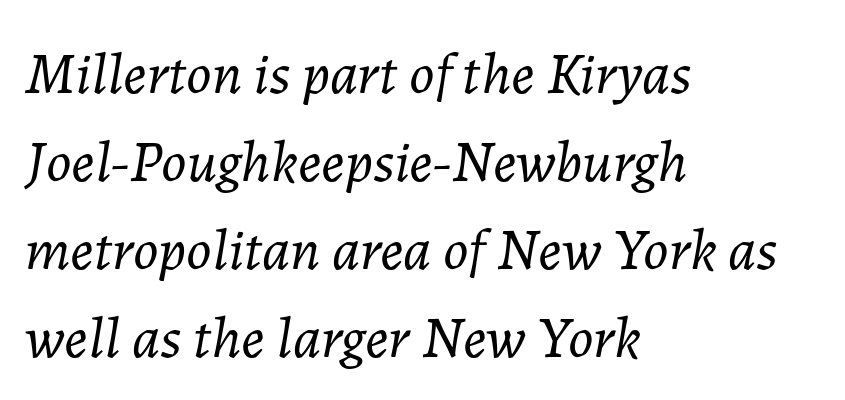
These lines stack with their left ends in a neat column. Beneath every word, the page is bare. The line texture is even and compact thanks to regular tracking. These lines sit exactly where default settings would place them. Is this a fixed-width face? No — the glyphs have proportional, varying widths. Italic? Definitely — the glyphs are oblique.
